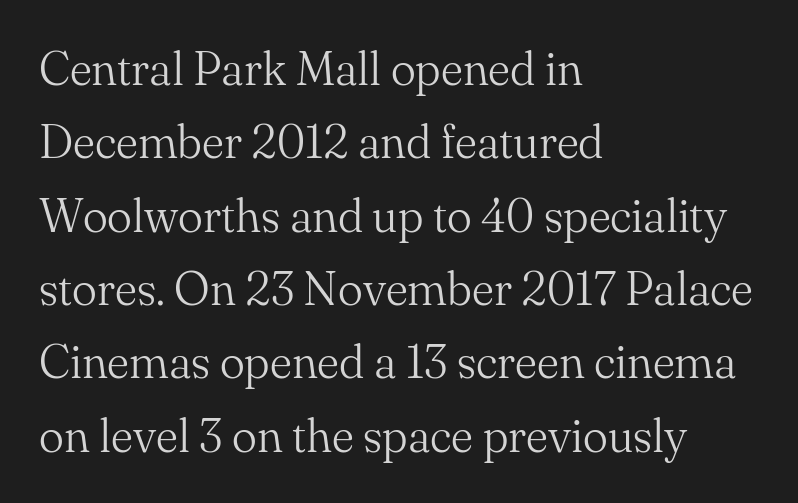
The image shows 47 px light serif type, upright; set left-aligned, normal line spacing (1.56x), normal letter spacing, not underlined; medium stroke contrast and a small x-height.
